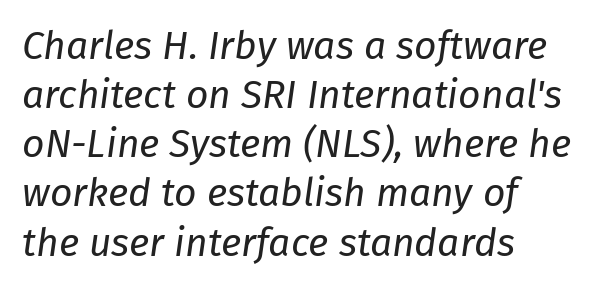
Q: Is the text bold? A: No.
Q: Is the text italic (slanted)? A: Yes, it leans right by about 8 degrees.
Q: Is the text underlined? A: No.
Q: How is the paragraph aligned? A: Left-aligned.
Q: Is the spacing between letters normal or unusually wide? A: Normal.
Q: Is the spacing between lines tight, normal or loose? A: Normal.
Q: Width (condensed, normal, or wide)? A: Normal.
Q: Stroke contrast? A: Low.
Q: x-height? A: Medium.
Q: Monospaced? A: No.
